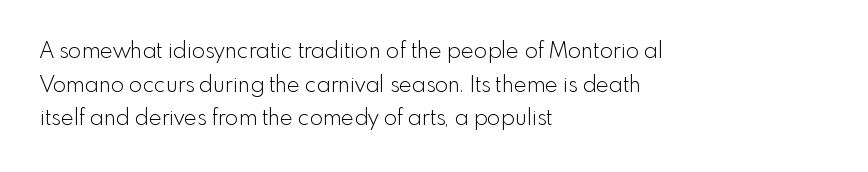
Q: Is the text bold? A: No.
Q: Is the text italic (slanted)? A: No, it is upright.
Q: Is the text underlined? A: No.
Q: How is the paragraph aligned? A: Left-aligned.
Q: Is the spacing between letters normal or unusually wide? A: Normal.
Q: Is the spacing between lines tight, normal or loose? A: Normal.
